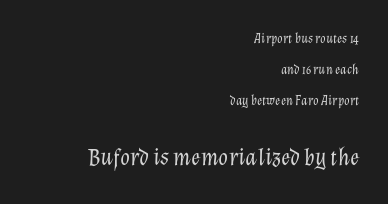
The specimen reads as italic at a glance. How would I describe the line gaps? Wide and relaxed. Nothing unusual about the tracking: characters are spaced as the font intends. The font sits on the lighter half of the weight spectrum, regular included. Every row of glyphs terminates at an identical x-position on the right.
